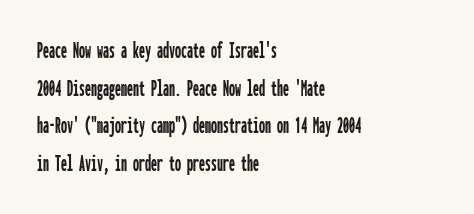
Students, observe: this is what conventionally led text looks like. When letters stand straight like this, we call the style roman or upright. Horizontally, the lines are justified to the leading edge only. The type is set solid horizontally, with unmodified tracking. The baseline area is clear.
